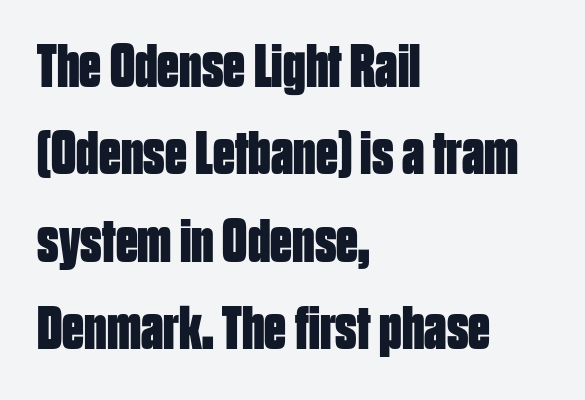
Q: Is the text bold? A: Yes.
Q: Is the text italic (slanted)? A: No, it is upright.
Q: Is the typeface a serif or a sans-serif typeface? A: Sans-serif.
Q: Is the text underlined? A: No.
Q: How is the paragraph aligned? A: Left-aligned.
Q: Is the spacing between letters normal or unusually wide? A: Normal.
Q: Is the spacing between lines tight, normal or loose? A: Normal.
Q: Width (condensed, normal, or wide)? A: Condensed.
Q: Stroke contrast? A: Low.
Q: x-height? A: Large.
Q: Monospaced? A: No.
